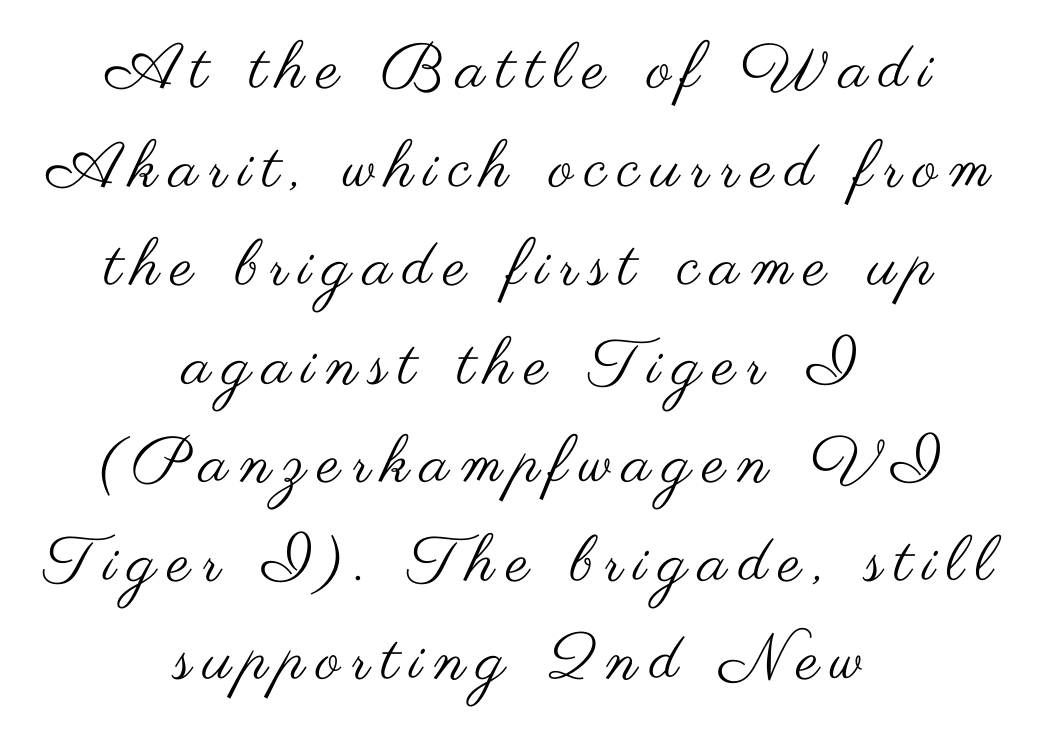
{"serif": "no", "bold": "no", "weight": "regular", "width": "wide", "stroke_contrast": "medium", "x_height": "small", "monospaced": "no", "underline": "no", "align": "center", "line_spacing": "normal", "line_spacing_ratio": 1.54, "glyph_px": 64}
